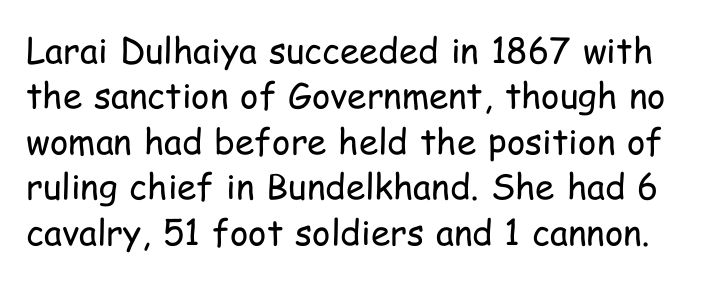
The weight would be labelled regular, book, light, or lighter still. Vertical strokes here are truly vertical. Grotesque or geometric, the face here clearly has no serifs. A typesetter would call this leading conventional body-copy spacing. Each word holds together tightly as a unit, with standard inter-letter gaps. A bare baseline throughout the passage.
